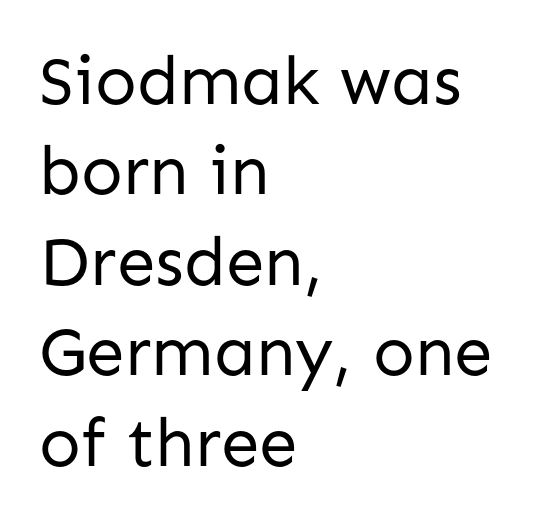
Type without underlining. The rendering keeps characters at their native spacing. Weight: not bold — regular or lighter. Notice how descenders clear the ascenders below comfortably — that's standard leading. Upright lettering throughout. Each letter keeps its own natural width here, so spacing adapts to shape.
